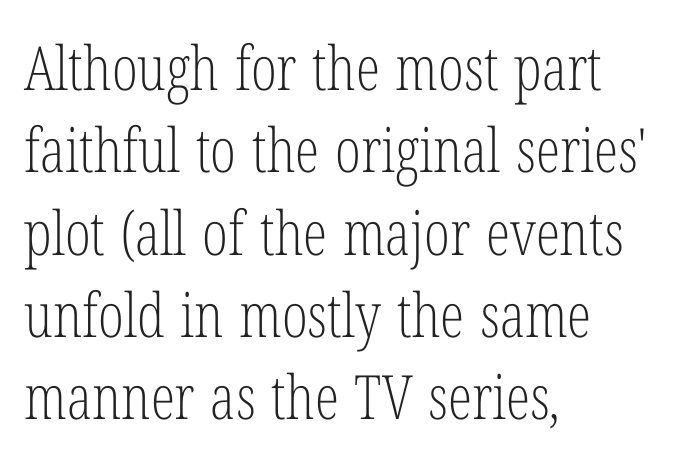
The image shows 61 px light, condensed serif type, upright; set left-aligned, normal line spacing (1.35x), normal letter spacing, not underlined; low stroke contrast and a medium x-height.
